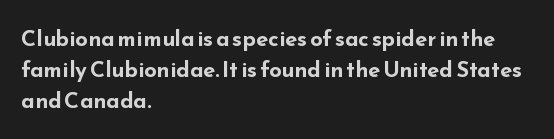
In CSS terms this would be text-align: left. Baseline-to-baseline distance is the conventional proportion of letter height. Notice how the stems are strictly vertical — no italics here. The space beneath each line is pristine and unruled. Spacing between characters is what you'd get straight out of the box. The passage shown is emphatically bold.
